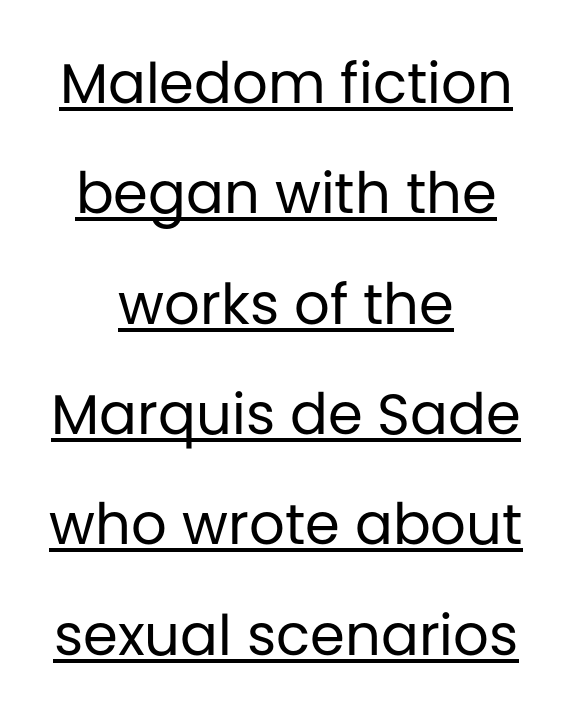
The image shows 56 px regular-weight sans-serif type, upright; set centered, loose line spacing (1.97x), normal letter spacing, underlined; low stroke contrast and a large x-height.
